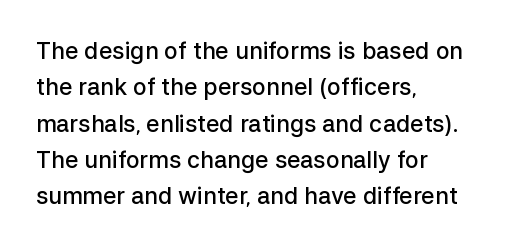
The image shows 23 px text type, upright; set left-aligned, normal line spacing (1.58x), normal letter spacing, not underlined.
